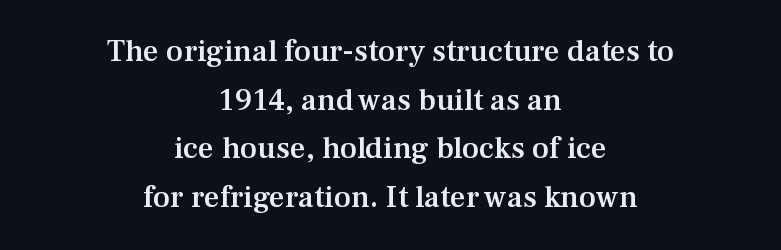
Ordinary non-slanted type is in use. Note: serifs present on the glyphs. The zone under the glyphs is completely vacant. The setting favours the middle, as headings and verse often do. Character widths vary here, with narrow letters taking less room than wide ones.
